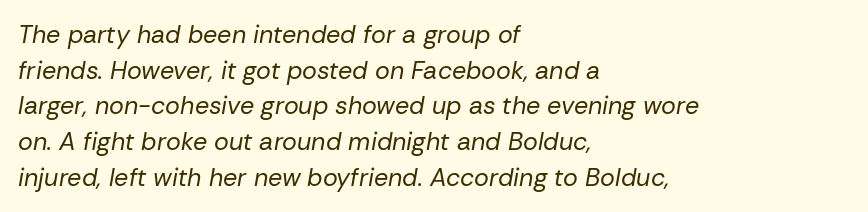
{"italic": "yes", "lean": "right", "slant_degrees": 10, "bold": "no", "underline": "no", "align": "left", "line_spacing": "normal", "line_spacing_ratio": 1.43, "letter_spacing": "normal", "letter_spacing_em": 0.0, "glyph_px": 25}
